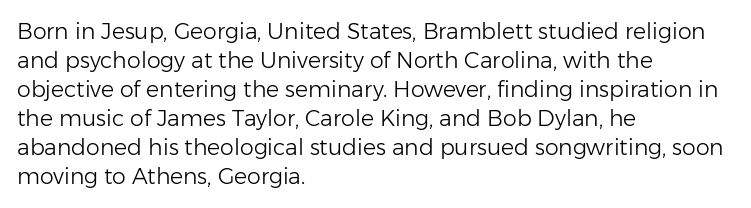
Tall strokes in this sample are plumb rather than angled. The passage shown has conventional tracking throughout. Every row of glyphs begins at an identical x-position on the left. A normal amount of white space separates one row of letters from the next. Type without underlining.
